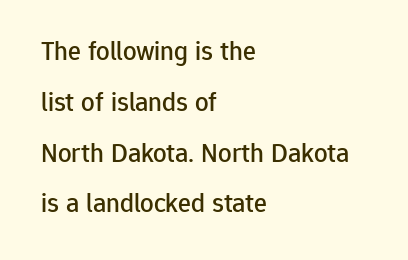
{"italic": "no", "underline": "no", "align": "left", "line_spacing_ratio": 1.88, "letter_spacing": "normal", "letter_spacing_em": 0.0, "glyph_px": 27}
